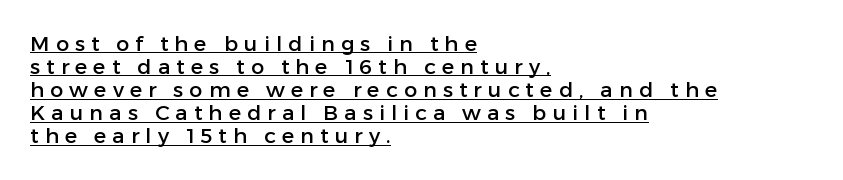
{"italic": "no", "underline": "yes", "align": "left", "line_spacing": "tight", "line_spacing_ratio": 1.1, "letter_spacing": "wide", "letter_spacing_em": 0.29, "glyph_px": 21}
